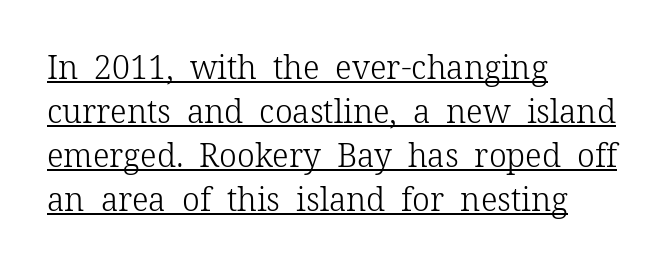
Q: Is the text bold? A: No.
Q: Is the text italic (slanted)? A: No, it is upright.
Q: Is the typeface a serif or a sans-serif typeface? A: Serif.
Q: Is the text underlined? A: Yes.
Q: How is the paragraph aligned? A: Left-aligned.
Q: Is the spacing between letters normal or unusually wide? A: Normal.
Q: Is the spacing between lines tight, normal or loose? A: Normal.
Q: Width (condensed, normal, or wide)? A: Normal.
Q: Stroke contrast? A: Low.
Q: x-height? A: Medium.
Q: Monospaced? A: No.
